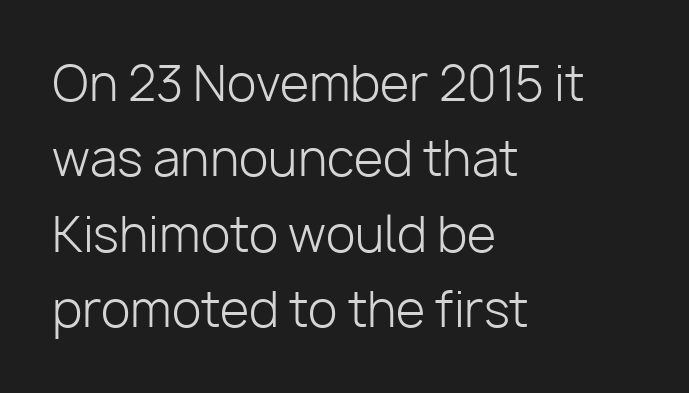
The image shows 48 px light sans-serif type, upright; set left-aligned, normal line spacing (1.57x), normal letter spacing, not underlined; low stroke contrast and a medium x-height.
